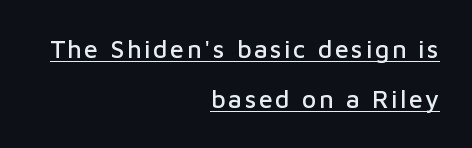
Reading down the block, your eye finds every line finishing at a fixed right position. Has an underline been added? It has. Summary of vertical rhythm: relaxed, with wide interline spacing. The typography opts for an upright posture over an oblique one.
